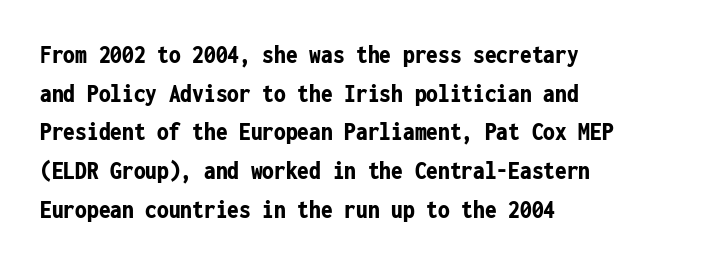
Leading: standard. Glyph-to-glyph distance matches everyday printed text. The face used here has the dense, thick strokes of a bold. These lines stack with their left ends in a neat column.
